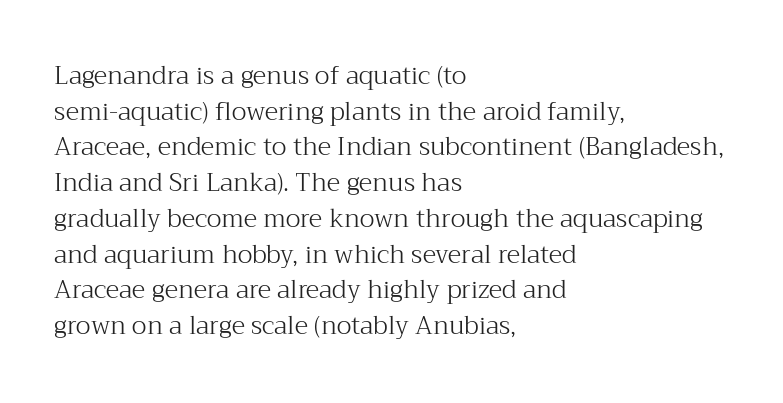
The image shows 25 px text type, upright; set left-aligned, normal line spacing (1.43x), normal letter spacing, not underlined.
